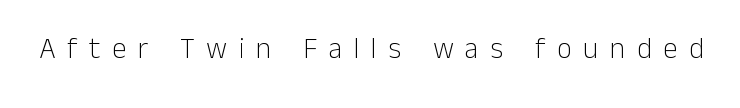
{"serif": "no", "italic": "no", "bold": "no", "weight": "light", "width": "normal", "stroke_contrast": "low", "x_height": "medium", "monospaced": "no", "underline": "no", "letter_spacing": "wide", "letter_spacing_em": 0.4, "glyph_px": 29}
